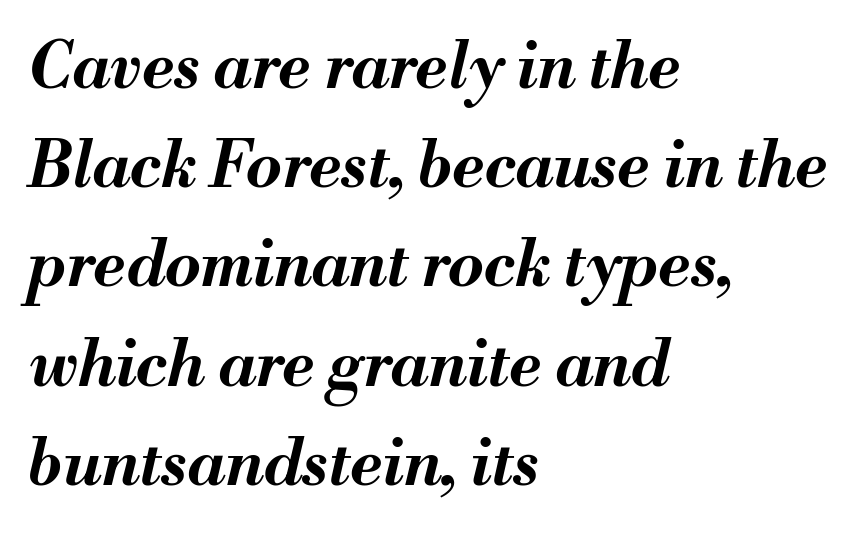
Q: Is the text bold? A: Yes.
Q: Is the text italic (slanted)? A: Yes, it leans right by about 13 degrees.
Q: Is the text underlined? A: No.
Q: How is the paragraph aligned? A: Left-aligned.
Q: Is the spacing between letters normal or unusually wide? A: Normal.
Q: Is the spacing between lines tight, normal or loose? A: Normal.
Q: Width (condensed, normal, or wide)? A: Normal.
Q: Stroke contrast? A: Medium.
Q: x-height? A: Small.
Q: Monospaced? A: No.
